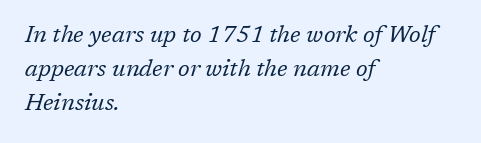
Q: Is the text bold? A: No.
Q: Is the text italic (slanted)? A: Yes, it leans right by about 17 degrees.
Q: Is the text underlined? A: No.
Q: How is the paragraph aligned? A: Left-aligned.
Q: Is the spacing between letters normal or unusually wide? A: Normal.
Q: Is the spacing between lines tight, normal or loose? A: Normal.
